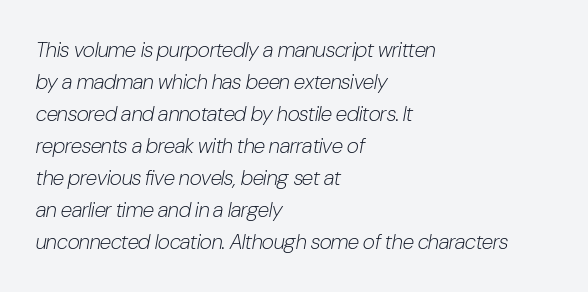
Honestly, the row spacing looks completely unremarkable. Only glyphs here, with clear space below each row. Glyph-to-glyph distance matches everyday printed text. The typography opts for an oblique posture over an upright one.
